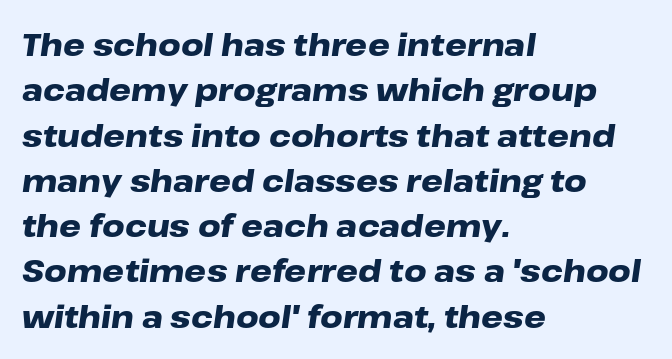
{"italic": "yes", "lean": "right", "slant_degrees": 8, "bold": "yes", "weight": "heavy", "width": "wide", "stroke_contrast": "low", "x_height": "medium", "monospaced": "no", "underline": "no", "align": "left", "line_spacing": "normal", "line_spacing_ratio": 1.46, "letter_spacing": "normal", "letter_spacing_em": 0.0, "glyph_px": 31}
